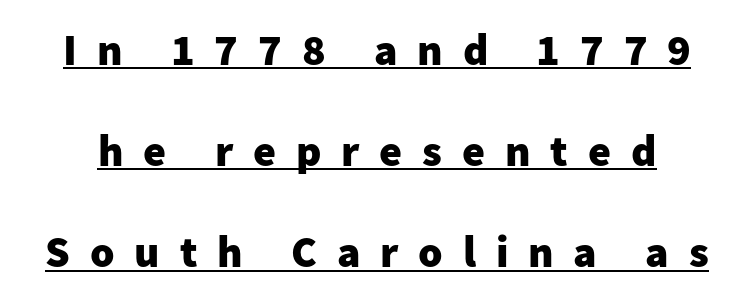
The image shows 44 px heavy sans-serif type, upright; set loose line spacing (2.3x), unusually wide letter spacing (+0.45 em), underlined; low stroke contrast and a medium x-height.
